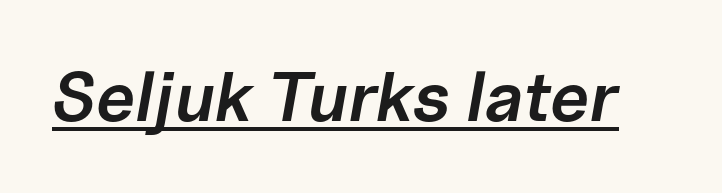
The image shows 70 px semibold type, italic (leaning right); set normal letter spacing, underlined; low stroke contrast and a medium x-height.
